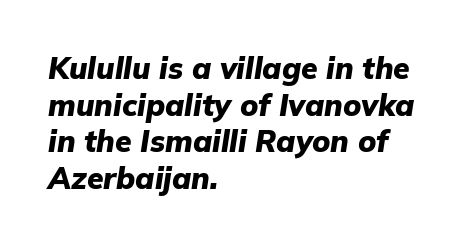
{"italic": "yes", "lean": "right", "slant_degrees": 9, "bold": "yes", "weight": "heavy", "width": "normal", "stroke_contrast": "low", "x_height": "medium", "monospaced": "no", "underline": "no", "align": "left", "line_spacing_ratio": 1.22, "letter_spacing": "normal", "letter_spacing_em": 0.0, "glyph_px": 30}
